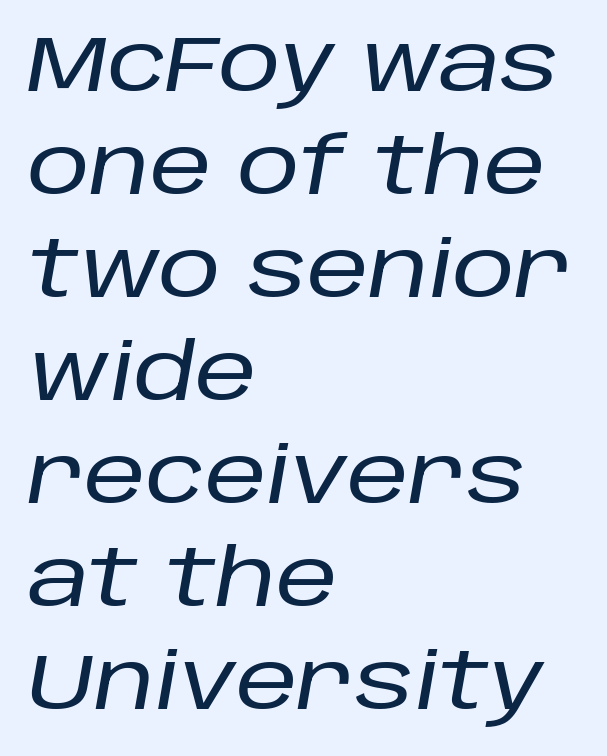
Q: Is the text italic (slanted)? A: Yes, it leans right by about 10 degrees.
Q: Is the text underlined? A: No.
Q: How is the paragraph aligned? A: Left-aligned.
Q: Is the spacing between letters normal or unusually wide? A: Normal.
Q: Is the spacing between lines tight, normal or loose? A: Normal.
Q: Width (condensed, normal, or wide)? A: Normal.
Q: Stroke contrast? A: Low.
Q: x-height? A: Large.
Q: Monospaced? A: No.
